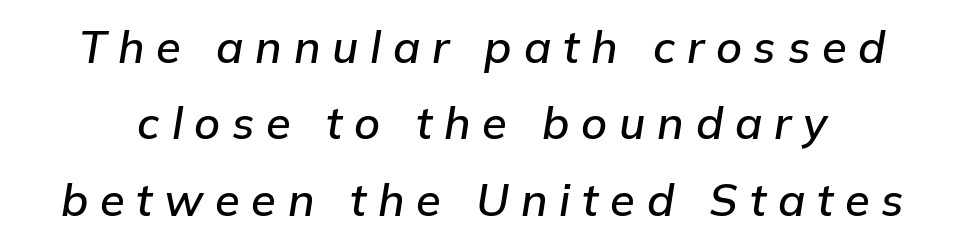
Q: Is the text italic (slanted)? A: Yes, it leans right by about 9 degrees.
Q: Is the text underlined? A: No.
Q: Is the spacing between letters normal or unusually wide? A: Unusually wide.
Q: Is the spacing between lines tight, normal or loose? A: Normal.
Q: Width (condensed, normal, or wide)? A: Normal.
Q: Stroke contrast? A: Low.
Q: x-height? A: Medium.
Q: Monospaced? A: No.
